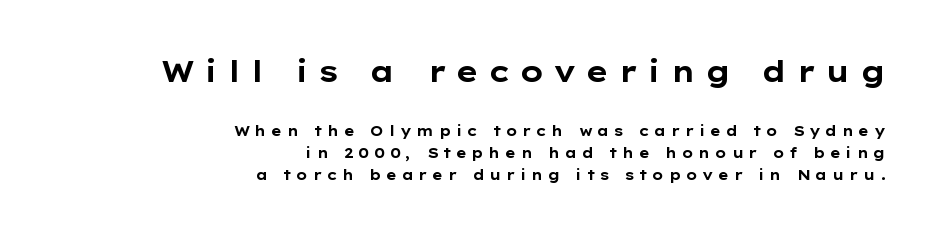
{"serif": "no", "italic": "no", "bold": "yes", "weight": "bold", "width": "wide", "stroke_contrast": "low", "x_height": "medium", "monospaced": "no", "underline": "no", "align": "right", "line_spacing": "normal", "line_spacing_ratio": 1.57, "letter_spacing": "wide", "letter_spacing_em": 0.31, "larger_block": "first", "size_ratio": 2.07, "glyph_px": 29}
